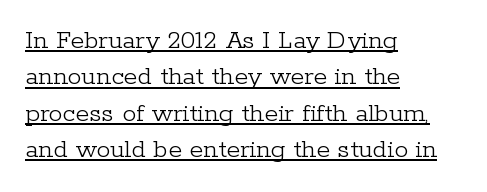
The rendering uses the underline text-decoration. If you drew a line through each stem, it would be perfectly vertical. Font category for this specimen: serif. Spacing verdict: proportional, widths tailored to each character. Stem width sits at or under what a default text font uses. Where is the straight margin? On the left.
